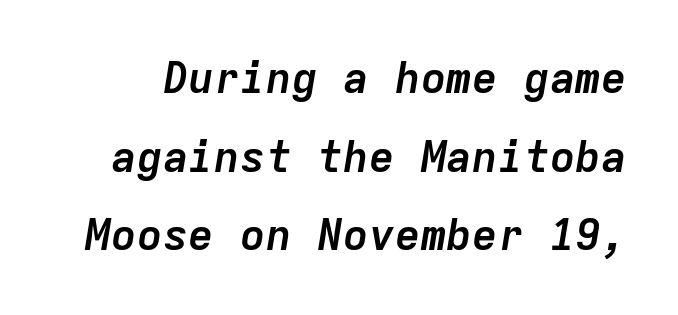
Monospaced: the letters line up in strict vertical columns. Looking at the ascenders, they clearly lean. The strip under each line holds only bare page. This sample uses plain, unmodified letter spacing. Emphasis by weight is at full strength: bold.
